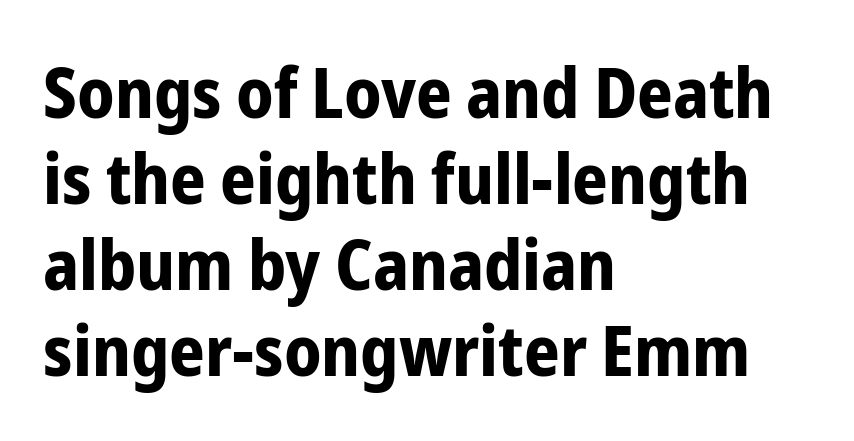
The image shows 70 px bold, condensed sans-serif type, upright; set left-aligned, line spacing 1.23x, normal letter spacing, not underlined; low stroke contrast and a medium x-height.
